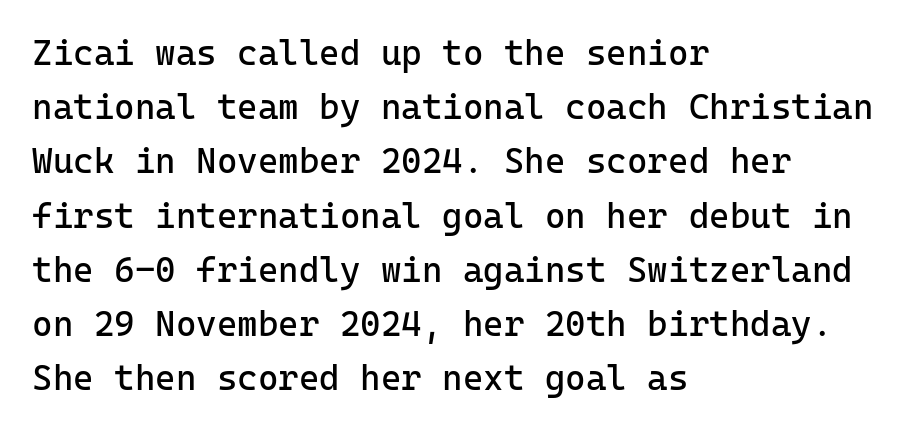
{"serif": "no", "italic": "no", "bold": "no", "weight": "regular", "width": "normal", "stroke_contrast": "low", "x_height": "medium", "monospaced": "yes", "underline": "no", "align": "left", "line_spacing": "normal", "line_spacing_ratio": 1.55, "letter_spacing": "normal", "letter_spacing_em": 0.0, "glyph_px": 35}
